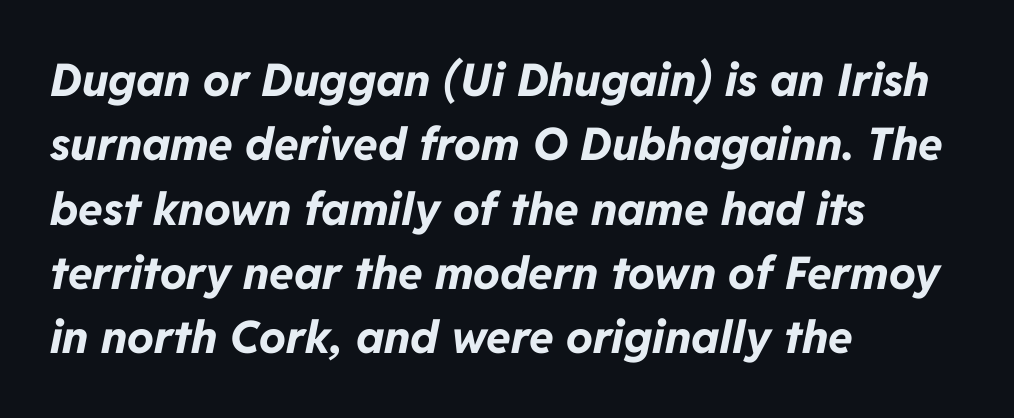
The image shows 45 px bold type, italic (leaning right); set left-aligned, normal line spacing (1.43x), normal letter spacing, not underlined; low stroke contrast and a medium x-height.
